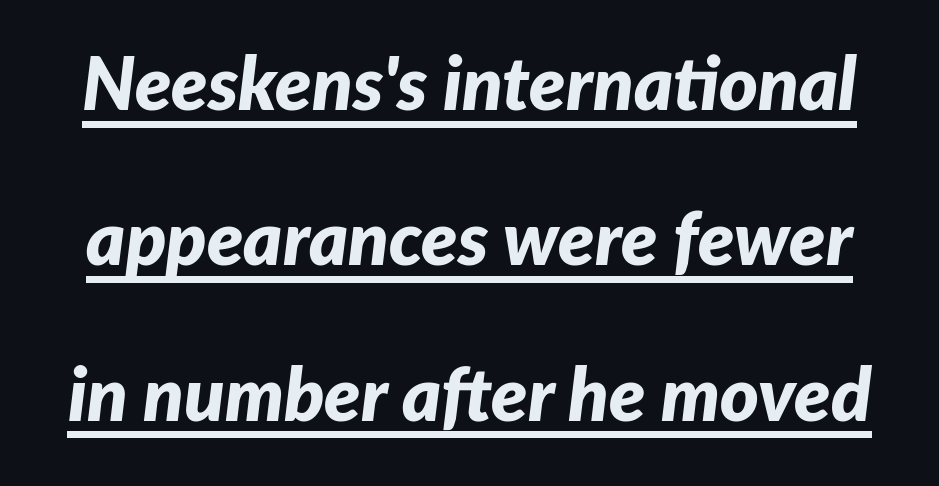
Q: Is the text bold? A: Yes.
Q: Is the text italic (slanted)? A: Yes, it leans right by about 7 degrees.
Q: Is the text underlined? A: Yes.
Q: Is the spacing between letters normal or unusually wide? A: Normal.
Q: Is the spacing between lines tight, normal or loose? A: Loose.
Q: Width (condensed, normal, or wide)? A: Normal.
Q: Stroke contrast? A: Low.
Q: x-height? A: Medium.
Q: Monospaced? A: No.
